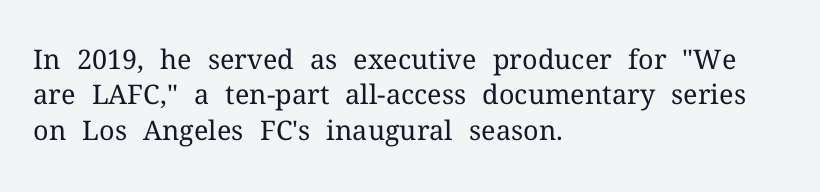
The image shows 27 px text type, upright; set left-aligned, normal line spacing (1.31x), normal letter spacing, not underlined.
